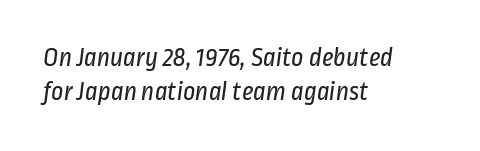
The lines sit at an ordinary, default distance from one another. Nothing heavy about these letters — not bold at all. Underlining? Definitely not there. Left-aligned paragraph, ragged on the right.
